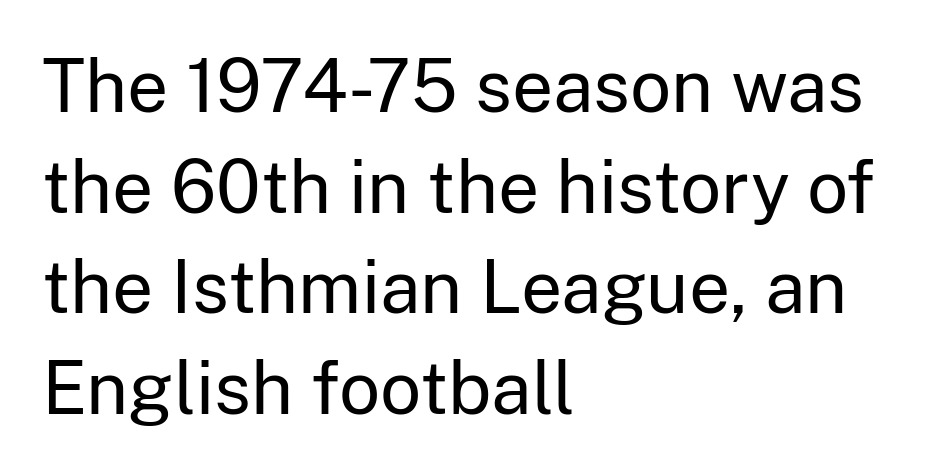
Here the glyphs are tracked normally, forming tight word shapes. Letters rest on an invisible, unmarked baseline. Unbolded letterforms with no extra heft. Italic: no, the glyphs are upright roman. Does the type have serifs? No, each stem ends abruptly.
